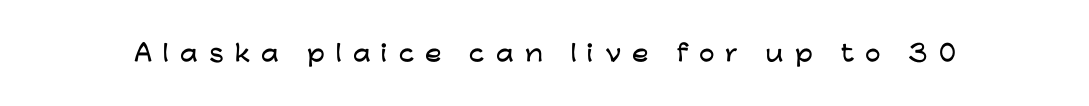
The image shows 22 px text type, upright; set unusually wide letter spacing (+0.5 em), not underlined.
